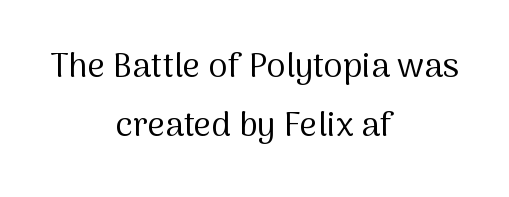
The image shows 34 px regular-weight sans-serif type, upright; set centered, line spacing 1.74x, normal letter spacing, not underlined; medium stroke contrast and a medium x-height.
